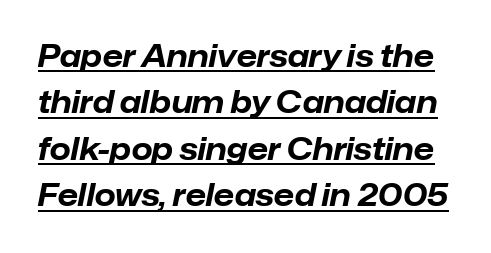
The image shows 30 px bold type, italic (leaning right); set normal line spacing (1.55x), normal letter spacing, underlined; low stroke contrast and a medium x-height.
